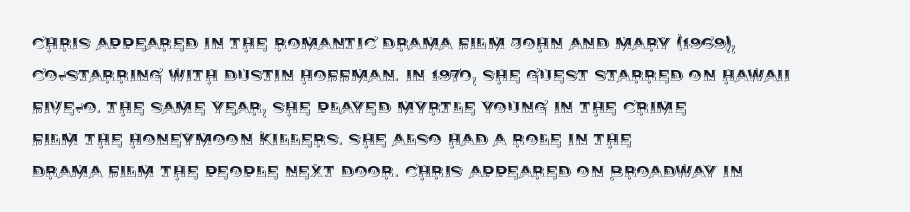
{"italic": "no", "underline": "no", "align": "left", "line_spacing": "normal", "line_spacing_ratio": 1.52, "letter_spacing": "normal", "letter_spacing_em": 0.0, "glyph_px": 21}
